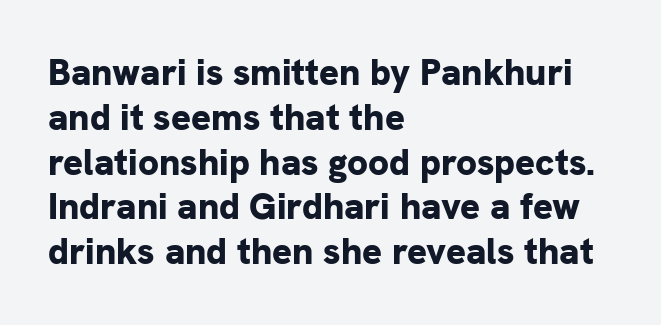
{"serif": "no", "italic": "no", "bold": "yes", "weight": "bold", "width": "normal", "stroke_contrast": "low", "x_height": "medium", "monospaced": "no", "underline": "no", "align": "left", "line_spacing_ratio": 1.21, "letter_spacing": "normal", "letter_spacing_em": 0.0, "glyph_px": 37}
